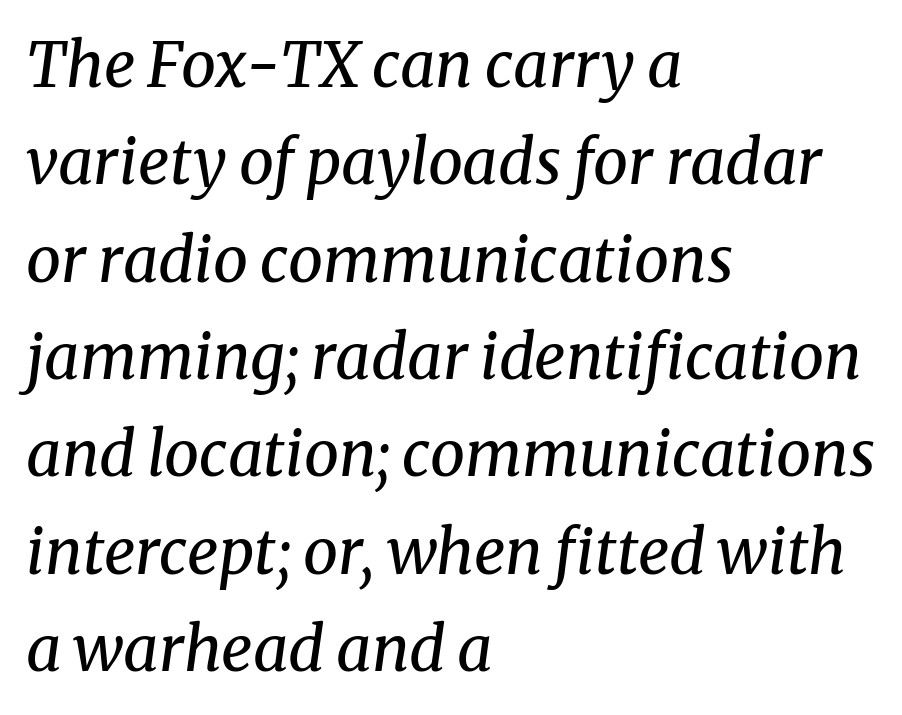
{"serif": "yes", "italic": "yes", "lean": "right", "slant_degrees": 8, "bold": "no", "weight": "regular", "width": "normal", "stroke_contrast": "medium", "x_height": "medium", "monospaced": "no", "underline": "no", "align": "left", "line_spacing": "normal", "line_spacing_ratio": 1.57, "letter_spacing": "normal", "letter_spacing_em": 0.0, "glyph_px": 62}
